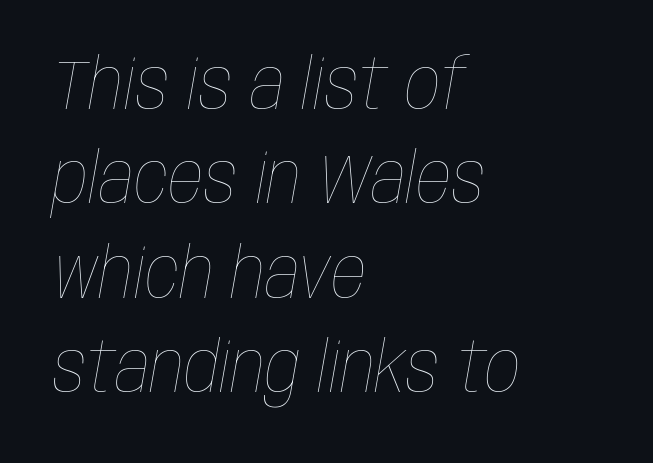
{"italic": "yes", "lean": "right", "slant_degrees": 10, "bold": "no", "weight": "thin", "width": "condensed", "stroke_contrast": "low", "x_height": "large", "monospaced": "no", "underline": "no", "align": "left", "line_spacing": "normal", "line_spacing_ratio": 1.35, "letter_spacing": "normal", "letter_spacing_em": 0.0, "glyph_px": 70}
